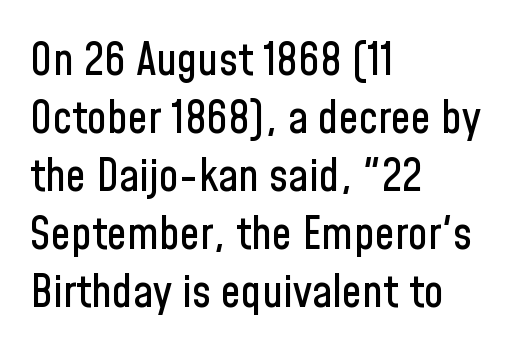
The image shows 45 px condensed sans-serif type, upright; set left-aligned, normal line spacing (1.29x), normal letter spacing, not underlined; low stroke contrast and a medium x-height.
